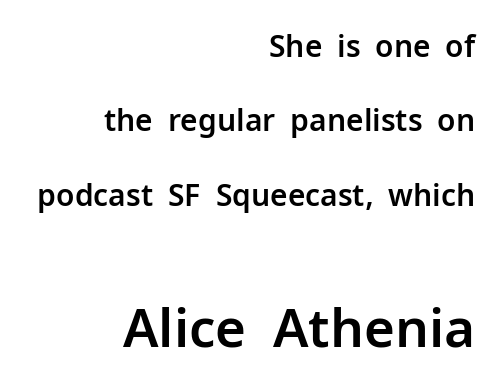
{"serif": "no", "italic": "no", "width": "normal", "stroke_contrast": "low", "x_height": "medium", "monospaced": "no", "underline": "no", "align": "right", "line_spacing": "loose", "line_spacing_ratio": 2.48, "letter_spacing": "normal", "letter_spacing_em": 0.0, "larger_block": "second", "size_ratio": 1.77, "glyph_px": 53}
